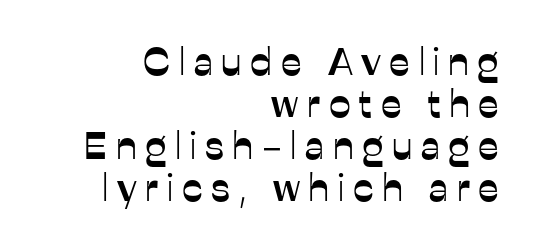
Q: Is the text italic (slanted)? A: No, it is upright.
Q: Is the typeface a serif or a sans-serif typeface? A: Sans-serif.
Q: Is the text underlined? A: No.
Q: How is the paragraph aligned? A: Right-aligned.
Q: Is the spacing between letters normal or unusually wide? A: Unusually wide.
Q: Is the spacing between lines tight, normal or loose? A: Tight.
Q: Width (condensed, normal, or wide)? A: Normal.
Q: Stroke contrast? A: Low.
Q: x-height? A: Medium.
Q: Monospaced? A: No.
